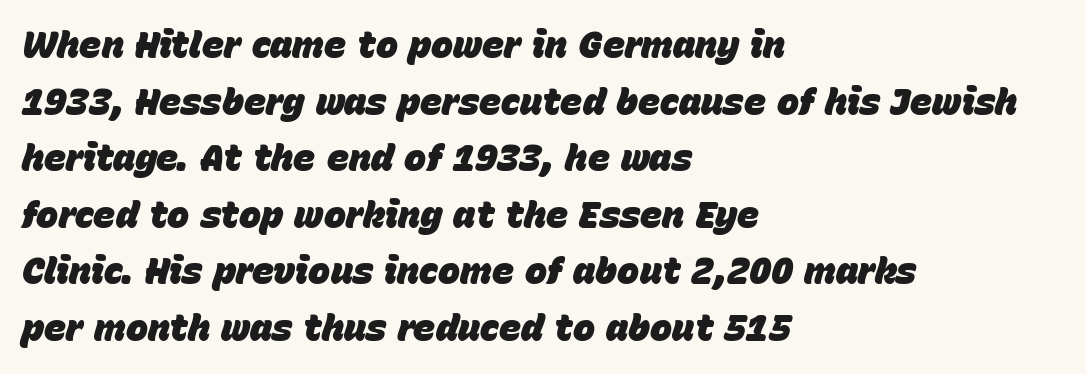
The image shows 37 px heavy type, italic (leaning right); set left-aligned, normal line spacing (1.53x), normal letter spacing, not underlined; low stroke contrast and a large x-height.
